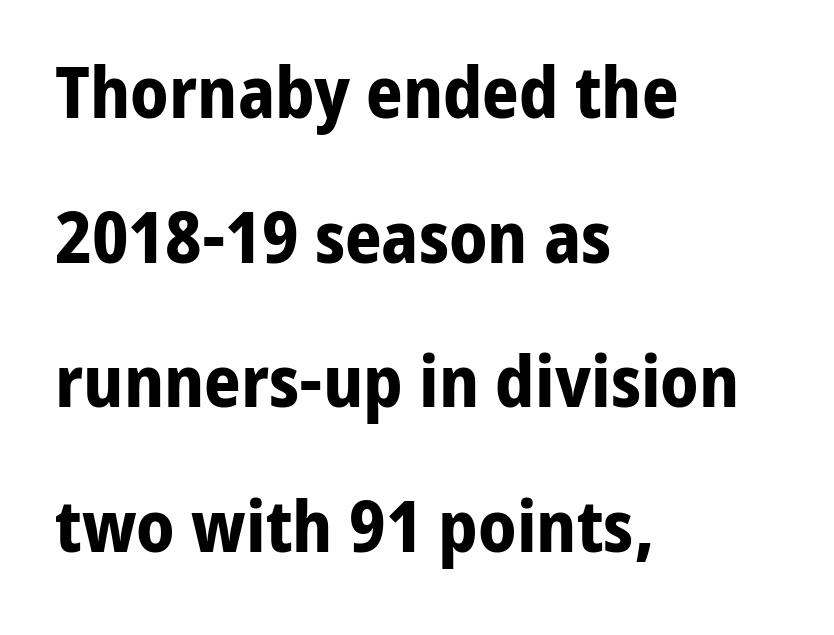
{"serif": "no", "italic": "no", "bold": "yes", "weight": "bold", "width": "normal", "stroke_contrast": "low", "x_height": "medium", "monospaced": "no", "underline": "no", "align": "left", "line_spacing": "loose", "line_spacing_ratio": 2.01, "letter_spacing": "normal", "letter_spacing_em": 0.0, "glyph_px": 72}
